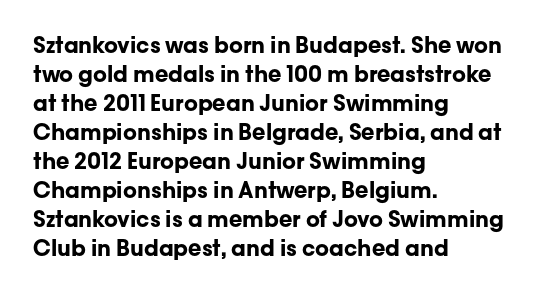
{"italic": "no", "bold": "yes", "underline": "no", "align": "left", "line_spacing": "normal", "line_spacing_ratio": 1.32, "letter_spacing": "normal", "letter_spacing_em": 0.0, "glyph_px": 22}
